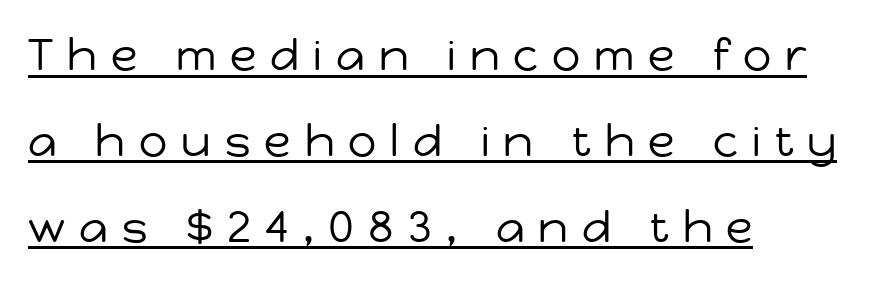
Q: Is the text bold? A: No.
Q: Is the text italic (slanted)? A: No, it is upright.
Q: Is the typeface a serif or a sans-serif typeface? A: Sans-serif.
Q: Is the text underlined? A: Yes.
Q: How is the paragraph aligned? A: Left-aligned.
Q: Is the spacing between letters normal or unusually wide? A: Unusually wide.
Q: Is the spacing between lines tight, normal or loose? A: Loose.
Q: Width (condensed, normal, or wide)? A: Normal.
Q: Stroke contrast? A: Low.
Q: x-height? A: Medium.
Q: Monospaced? A: No.
